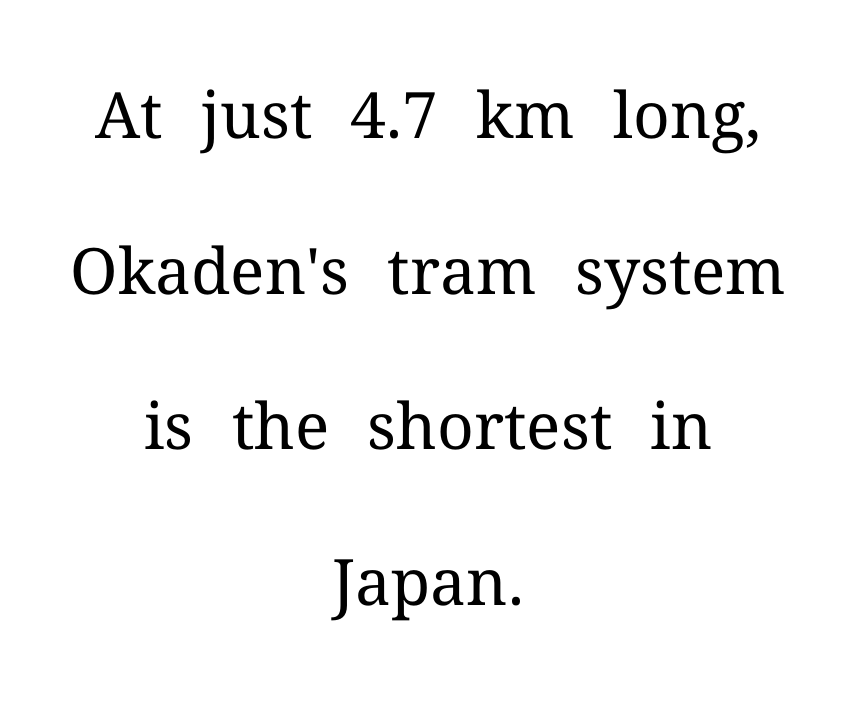
{"serif": "yes", "italic": "no", "bold": "no", "weight": "regular", "width": "normal", "stroke_contrast": "medium", "x_height": "medium", "monospaced": "no", "underline": "no", "align": "center", "line_spacing": "loose", "line_spacing_ratio": 2.43, "letter_spacing": "normal", "letter_spacing_em": 0.0, "glyph_px": 64}
